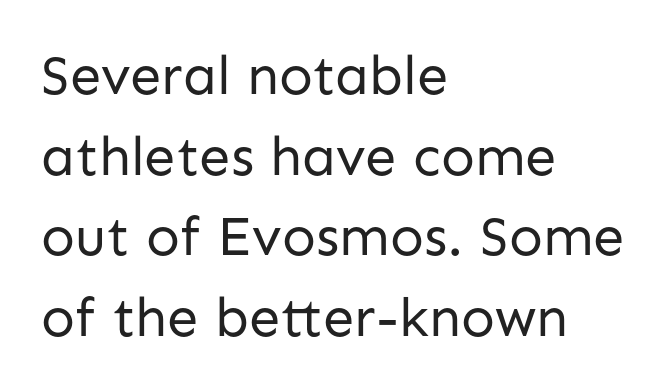
{"serif": "no", "italic": "no", "bold": "no", "weight": "regular", "width": "normal", "stroke_contrast": "low", "x_height": "medium", "monospaced": "no", "underline": "no", "align": "left", "line_spacing": "normal", "line_spacing_ratio": 1.44, "letter_spacing": "normal", "letter_spacing_em": 0.0, "glyph_px": 56}
